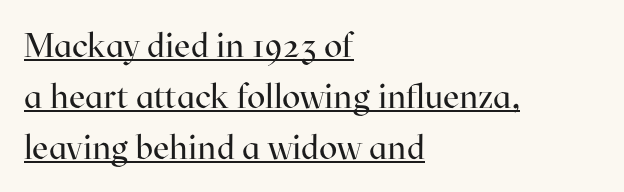
Q: Is the text bold? A: No.
Q: Is the text italic (slanted)? A: No, it is upright.
Q: Is the typeface a serif or a sans-serif typeface? A: Serif.
Q: Is the text underlined? A: Yes.
Q: How is the paragraph aligned? A: Left-aligned.
Q: Is the spacing between letters normal or unusually wide? A: Normal.
Q: Is the spacing between lines tight, normal or loose? A: Normal.
Q: Width (condensed, normal, or wide)? A: Normal.
Q: Stroke contrast? A: High.
Q: x-height? A: Medium.
Q: Monospaced? A: No.
